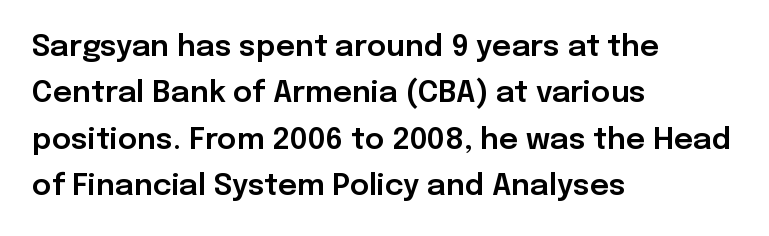
Q: Is the text italic (slanted)? A: No, it is upright.
Q: Is the typeface a serif or a sans-serif typeface? A: Sans-serif.
Q: Is the text underlined? A: No.
Q: How is the paragraph aligned? A: Left-aligned.
Q: Is the spacing between letters normal or unusually wide? A: Normal.
Q: Is the spacing between lines tight, normal or loose? A: Normal.
Q: Width (condensed, normal, or wide)? A: Normal.
Q: Stroke contrast? A: Low.
Q: x-height? A: Medium.
Q: Monospaced? A: No.
